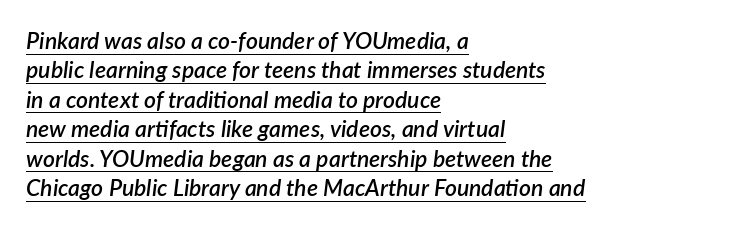
Q: Is the text bold? A: Semi-bold.
Q: Is the text italic (slanted)? A: Yes, it leans right by about 7 degrees.
Q: Is the text underlined? A: Yes.
Q: How is the paragraph aligned? A: Left-aligned.
Q: Is the spacing between letters normal or unusually wide? A: Normal.
Q: Is the spacing between lines tight, normal or loose? A: Normal.
